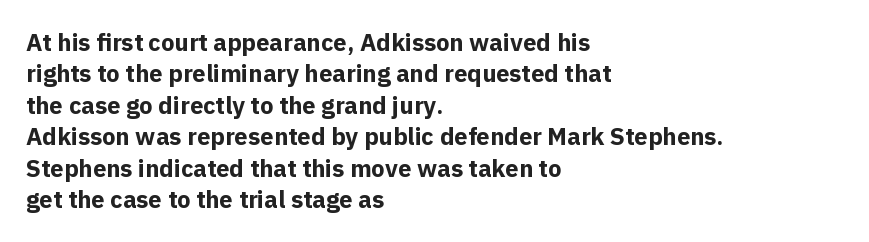
{"italic": "no", "bold": "yes", "underline": "no", "align": "left", "line_spacing": "normal", "line_spacing_ratio": 1.31, "letter_spacing": "normal", "letter_spacing_em": 0.0, "glyph_px": 24}
